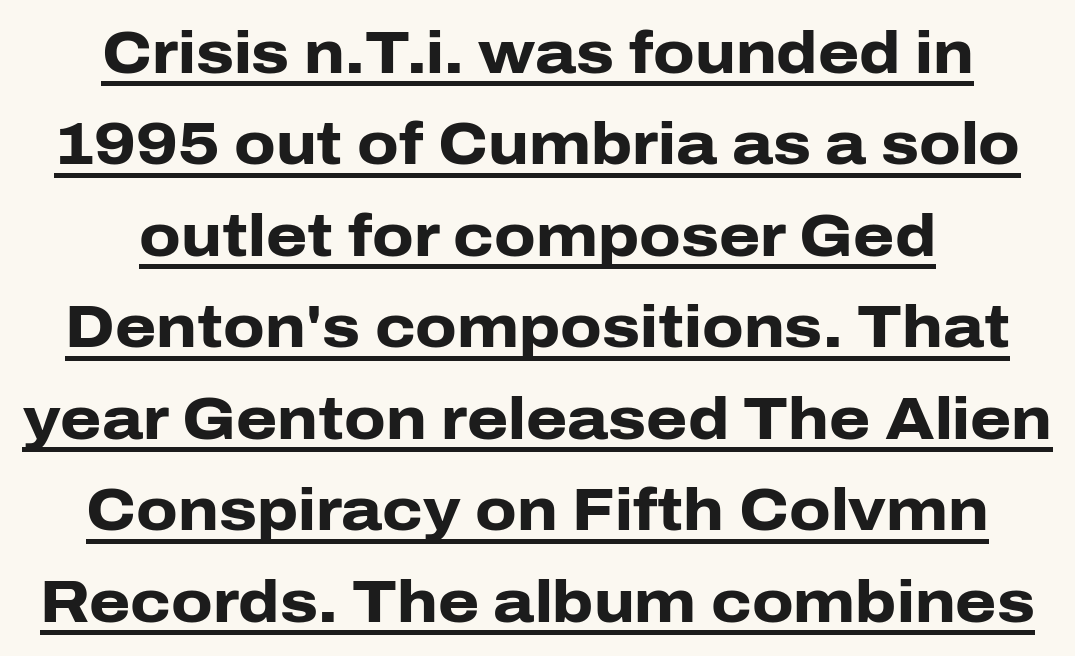
The image shows 59 px heavy sans-serif type, upright; set centered, normal line spacing (1.55x), normal letter spacing, underlined; low stroke contrast and a medium x-height.
